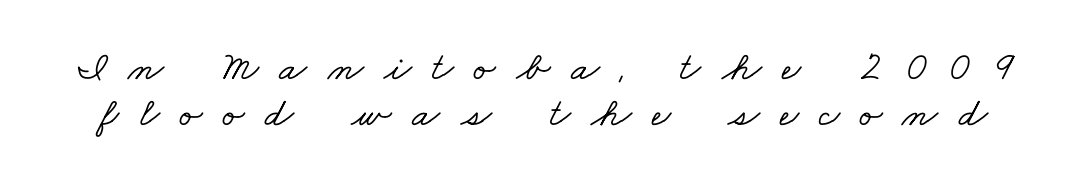
The face used here is rendered with a markedly widened letterfit. Each letter's strokes conclude with small projecting serifs. In terms of leading, this rendering errs on the cramped side. Here the designer chose a conventional face with non-uniform glyph widths.
